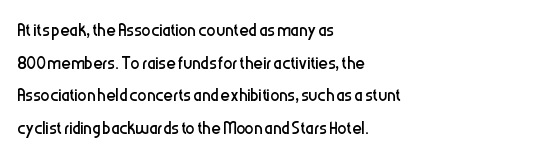
The image shows 23 px text type, upright; set left-aligned, normal line spacing (1.42x), normal letter spacing, not underlined.
